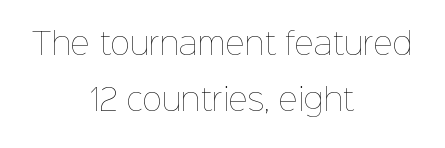
The image shows 30 px thin type, upright; set centered, line spacing 1.88x, normal letter spacing, not underlined; low stroke contrast and a medium x-height.
